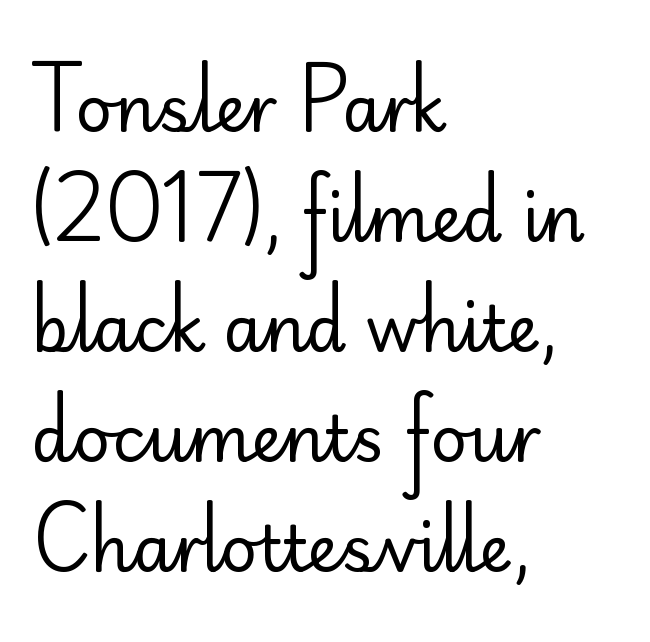
{"serif": "no", "italic": "no", "bold": "no", "weight": "regular", "width": "normal", "stroke_contrast": "low", "x_height": "small", "monospaced": "no", "underline": "no", "align": "left", "line_spacing_ratio": 1.72, "letter_spacing": "normal", "letter_spacing_em": 0.0, "glyph_px": 64}
